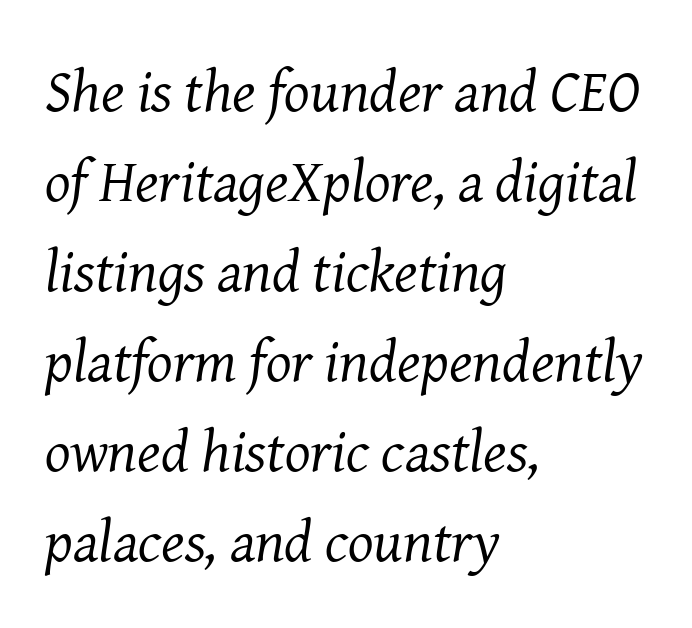
Looks like regular typesetting: each glyph gets only the width it needs. No chunkiness to these letters — they're not bold. Regarding leading, the lines here are spaced in the standard way. This rendering leaves character spacing at its baseline value. Regarding serifs, this sample has them. Yep, that's italic — everything's leaning.
